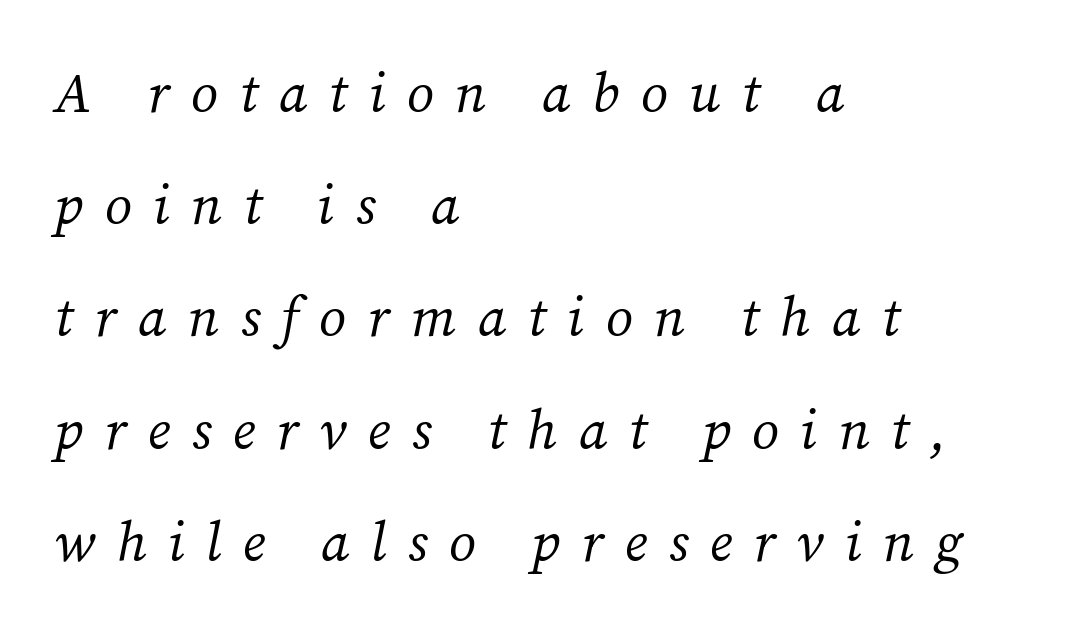
{"serif": "yes", "italic": "yes", "lean": "right", "slant_degrees": 12, "bold": "no", "weight": "regular", "width": "normal", "stroke_contrast": "medium", "x_height": "medium", "monospaced": "no", "underline": "no", "align": "left", "line_spacing": "loose", "line_spacing_ratio": 2.04, "letter_spacing": "wide", "letter_spacing_em": 0.39, "glyph_px": 55}
